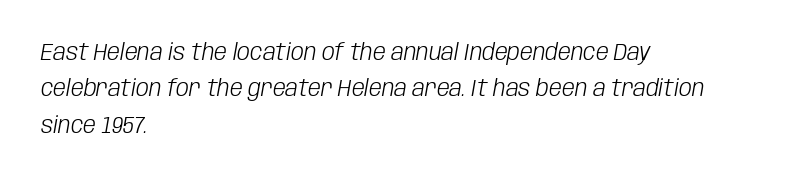
The space directly below the letters is spotless. The vertical gap from one line to the next is medium. Every row of glyphs begins at an identical x-position on the left. The gaps between neighbouring characters are ordinary and unremarkable. The font is comparable to plain body text, perhaps lighter.
